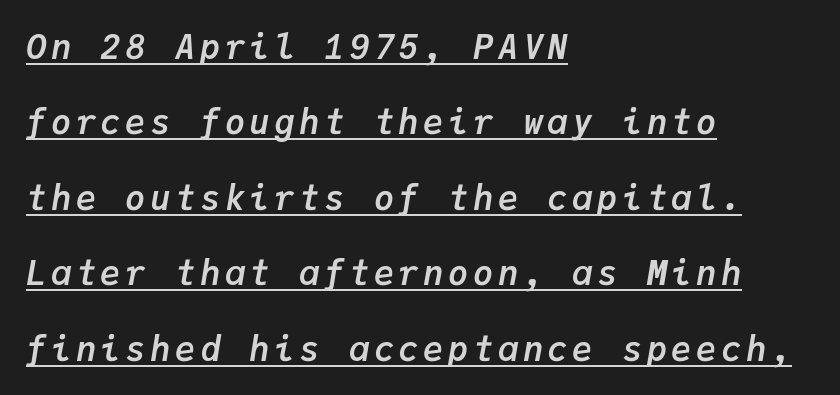
Q: Is the text bold? A: Yes.
Q: Is the text italic (slanted)? A: Yes, it leans right by about 9 degrees.
Q: Is the text underlined? A: Yes.
Q: How is the paragraph aligned? A: Left-aligned.
Q: Is the spacing between lines tight, normal or loose? A: Loose.
Q: Width (condensed, normal, or wide)? A: Normal.
Q: Stroke contrast? A: Low.
Q: x-height? A: Medium.
Q: Monospaced? A: Yes.
